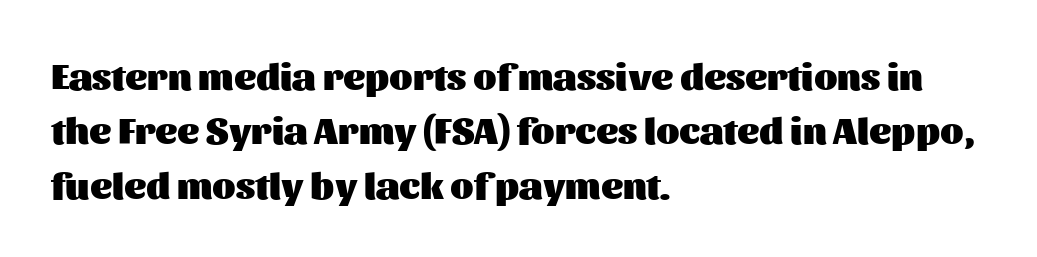
{"serif": "no", "italic": "no", "bold": "yes", "weight": "heavy", "width": "normal", "stroke_contrast": "medium", "x_height": "medium", "monospaced": "no", "underline": "no", "align": "left", "line_spacing": "normal", "line_spacing_ratio": 1.43, "letter_spacing": "normal", "letter_spacing_em": 0.0, "glyph_px": 38}
